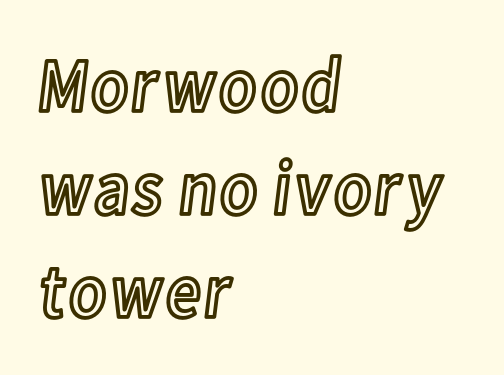
{"width": "condensed", "x_height": "medium", "monospaced": "no", "underline": "no", "align": "left", "line_spacing": "normal", "line_spacing_ratio": 1.34, "letter_spacing": "normal", "letter_spacing_em": 0.0, "glyph_px": 77}
